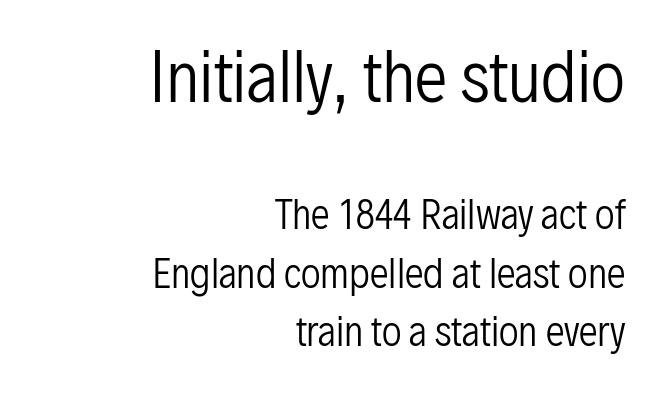
Scale decreases going downward across the two blocks. Evenly set lines give the paragraph a standard silhouette. Bold? No — there's no thickening of the strokes. The compositor pushed each line to the right boundary. Is this a fixed-width face? No — the glyphs have proportional, varying widths.
